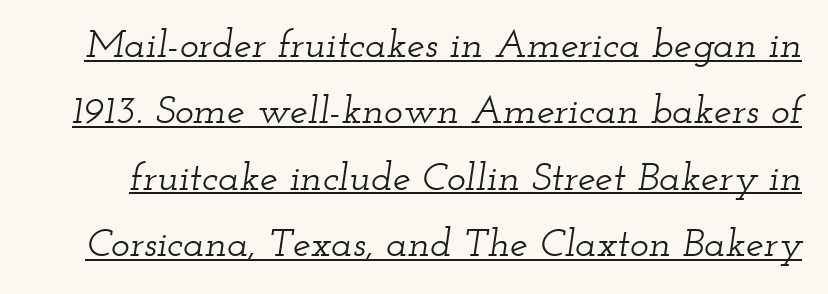
Each new line begins a customary step beneath the previous one. The passage shown is underscored from start to finish. The type family on display is of the serif kind. Note the varied advance widths — an 'i' is clearly narrower than an 'm'.
